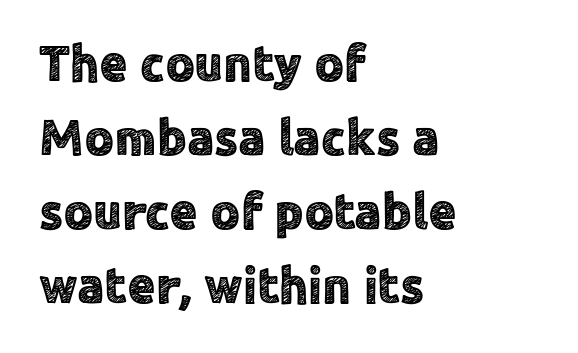
The passage shown has conventional tracking throughout. This sample uses an upright cut, with every glyph sitting square on the baseline. The passage shown is typeset with a sans-serif family. The space beneath each line is pristine and unruled. Note the varied advance widths — an 'i' is clearly narrower than an 'm'. The block of text has a typical density, with ordinary space between rows.
